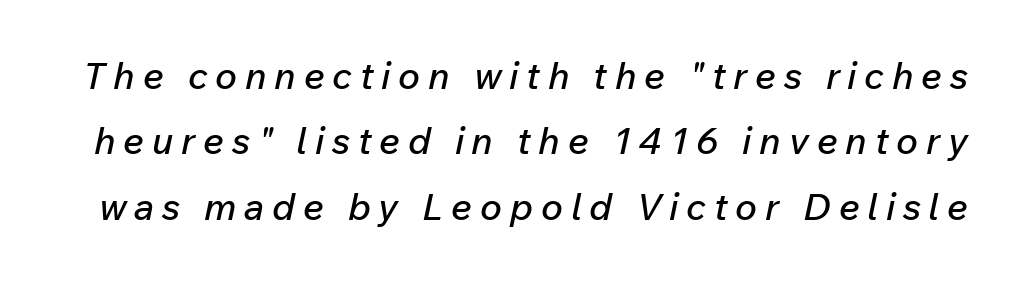
{"italic": "yes", "lean": "right", "slant_degrees": 12, "width": "normal", "stroke_contrast": "low", "x_height": "medium", "monospaced": "no", "underline": "no", "line_spacing_ratio": 1.77, "letter_spacing": "wide", "letter_spacing_em": 0.21, "glyph_px": 37}
